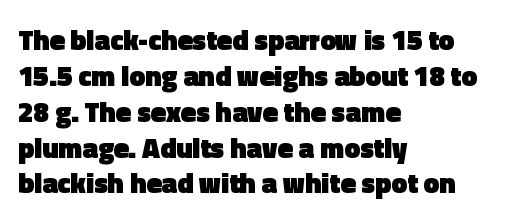
Q: Is the text bold? A: Yes.
Q: Is the text italic (slanted)? A: No, it is upright.
Q: Is the typeface a serif or a sans-serif typeface? A: Sans-serif.
Q: Is the text underlined? A: No.
Q: How is the paragraph aligned? A: Left-aligned.
Q: Is the spacing between letters normal or unusually wide? A: Normal.
Q: Is the spacing between lines tight, normal or loose? A: Normal.
Q: Width (condensed, normal, or wide)? A: Normal.
Q: x-height? A: Medium.
Q: Monospaced? A: No.
